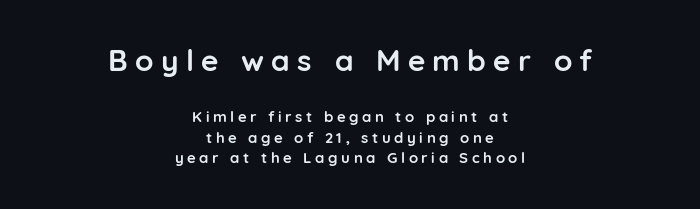
{"serif": "no", "italic": "no", "bold": "yes", "weight": "semibold", "width": "normal", "stroke_contrast": "low", "x_height": "medium", "monospaced": "no", "underline": "no", "align": "center", "line_spacing": "normal", "line_spacing_ratio": 1.39, "letter_spacing": "wide", "letter_spacing_em": 0.24, "larger_block": "first", "size_ratio": 2.0, "glyph_px": 30}
